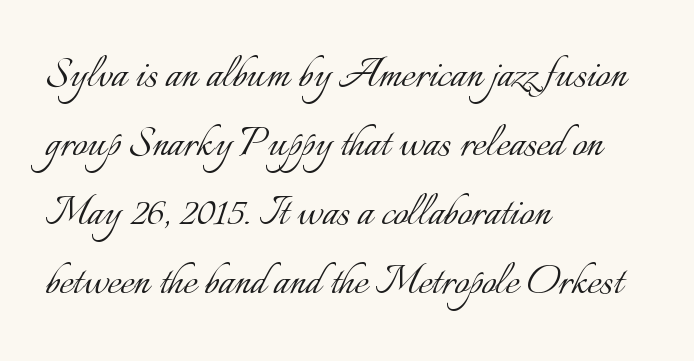
A classic flush-left, rag-right setting is used for this passage. The lines sit at an ordinary, default distance from one another. Stems here are at most as thick as an everyday book face. What stands out about the letter spacing? Nothing — it is the standard amount.
